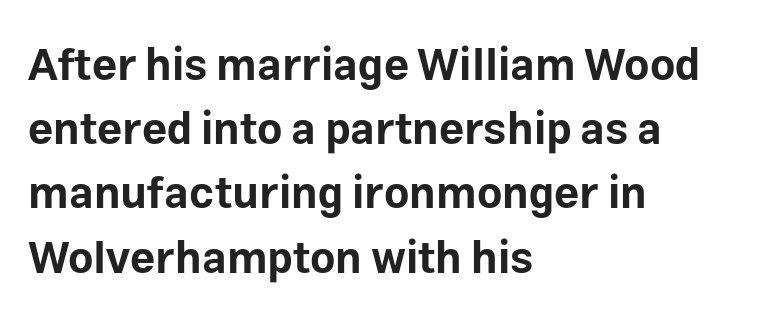
These lines carry a lot of weight — the face is fully bold. These lines sit exactly where default settings would place them. Type without underlining. This is roman type, the default non-slanted kind. Nothing sits at the stroke ends, so this counts as sans-serif. Line beginnings align vertically; line endings do not.
